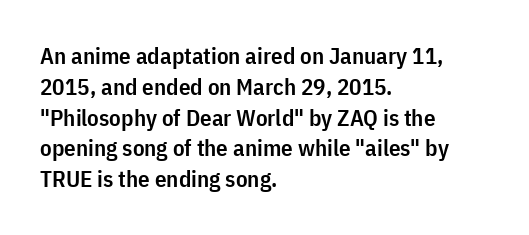
{"italic": "no", "bold": "semi", "underline": "no", "align": "left", "line_spacing": "normal", "line_spacing_ratio": 1.34, "letter_spacing": "normal", "letter_spacing_em": 0.0, "glyph_px": 23}
